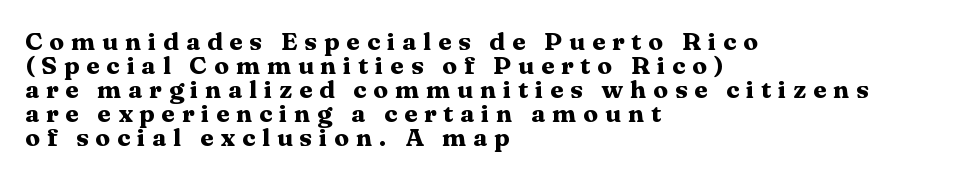
This sample uses an upright cut, with every glyph sitting square on the baseline. In terms of leading, this rendering errs on the cramped side. The space directly below the letters is spotless. Compared with a centered layout, this one pins lines to the left instead. Pretty heavy lettering here — definitely bold.
